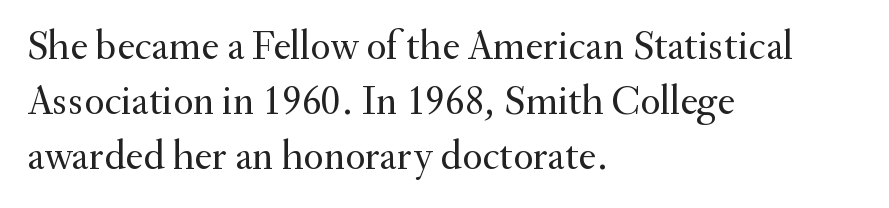
Q: Is the text bold? A: No.
Q: Is the text italic (slanted)? A: No, it is upright.
Q: Is the typeface a serif or a sans-serif typeface? A: Serif.
Q: Is the text underlined? A: No.
Q: How is the paragraph aligned? A: Left-aligned.
Q: Is the spacing between letters normal or unusually wide? A: Normal.
Q: Is the spacing between lines tight, normal or loose? A: Normal.
Q: Width (condensed, normal, or wide)? A: Normal.
Q: Stroke contrast? A: Medium.
Q: x-height? A: Small.
Q: Monospaced? A: No.
